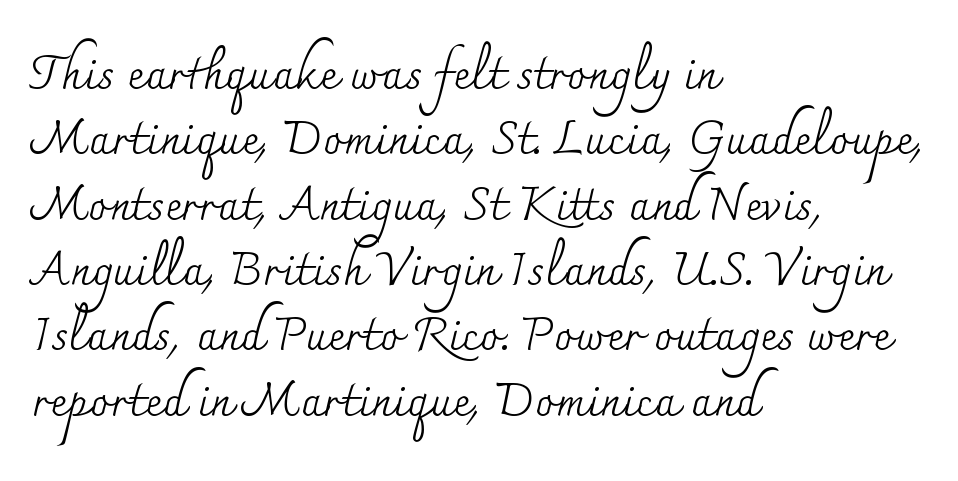
{"serif": "yes", "bold": "no", "weight": "regular", "width": "normal", "stroke_contrast": "medium", "x_height": "small", "monospaced": "no", "underline": "no", "align": "left", "line_spacing": "normal", "line_spacing_ratio": 1.39, "letter_spacing": "normal", "letter_spacing_em": 0.0, "glyph_px": 47}
